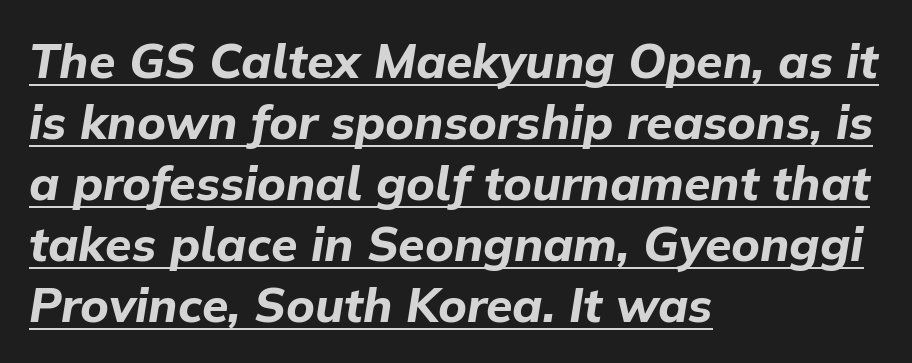
These words are printed bold, with thick strokes throughout. Words appear dense and cohesive because spacing is normal. Teacher's note: observe the even left margin — that is flush-left alignment. A typesetter would call this leading conventional body-copy spacing. In terms of posture, this sample is oblique.
